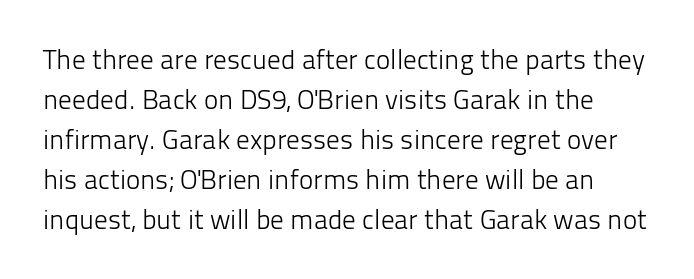
The image shows 27 px text type, upright; set normal line spacing (1.48x), normal letter spacing, not underlined.
